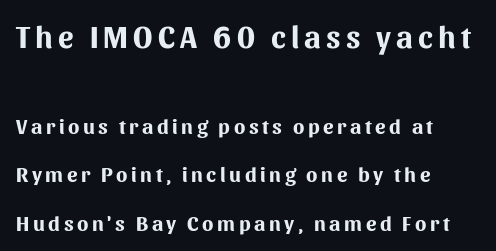
The image shows 31 px bold sans-serif type, upright; set left-aligned, loose line spacing (2.3x), not underlined; the first (top) block is 1.48x larger; medium stroke contrast and a medium x-height.
